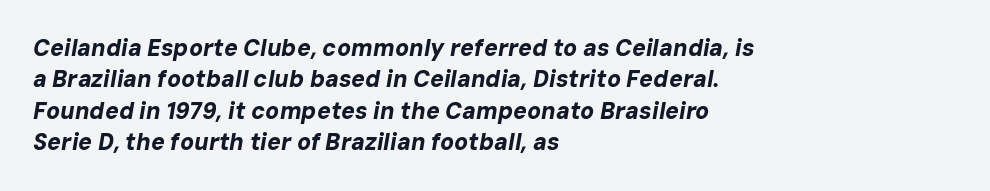
The image shows 23 px bold type, italic (leaning right); set left-aligned, normal line spacing (1.36x), normal letter spacing, not underlined.
